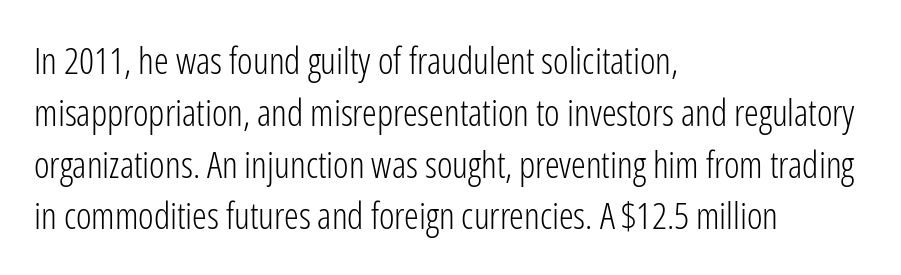
{"serif": "no", "italic": "no", "bold": "no", "weight": "light", "width": "condensed", "stroke_contrast": "low", "x_height": "medium", "monospaced": "no", "underline": "no", "align": "left", "line_spacing": "normal", "line_spacing_ratio": 1.4, "letter_spacing": "normal", "letter_spacing_em": 0.0, "glyph_px": 37}
